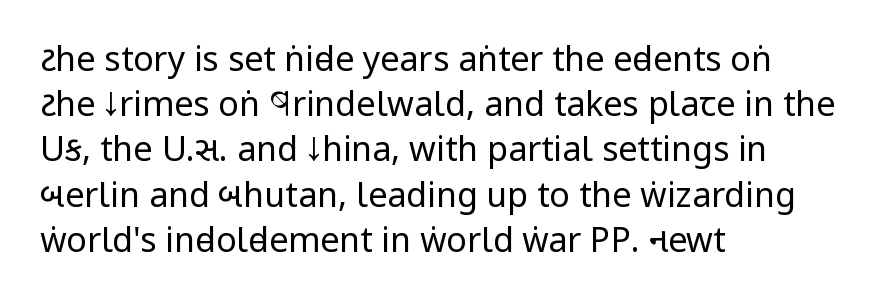
Casual observation: everything's shoved over to the left. Stems here are at most as thick as an everyday book face. These lines are rendered in a variable-pitch font. No word sits above an underline. Between one letter and the next there's only the usual sliver of space. Every character sits straight up, as roman type does.
